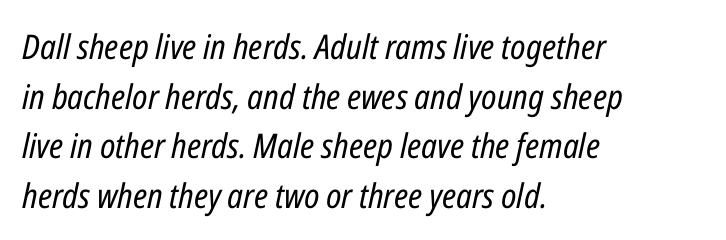
{"italic": "yes", "lean": "right", "slant_degrees": 12, "bold": "no", "weight": "regular", "width": "condensed", "stroke_contrast": "low", "x_height": "medium", "monospaced": "no", "underline": "no", "align": "left", "line_spacing": "normal", "line_spacing_ratio": 1.46, "letter_spacing": "normal", "letter_spacing_em": 0.0, "glyph_px": 34}
